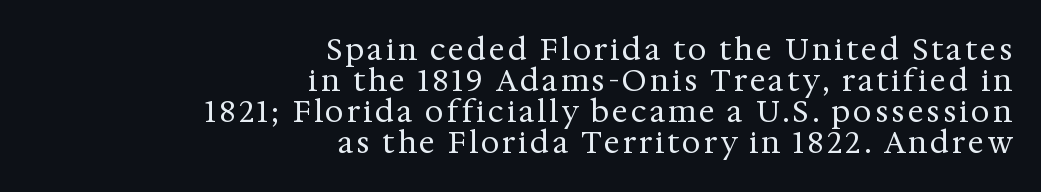
Q: Is the text bold? A: No.
Q: Is the text italic (slanted)? A: No, it is upright.
Q: Is the typeface a serif or a sans-serif typeface? A: Serif.
Q: Is the text underlined? A: No.
Q: How is the paragraph aligned? A: Right-aligned.
Q: Is the spacing between lines tight, normal or loose? A: Tight.
Q: Width (condensed, normal, or wide)? A: Normal.
Q: Stroke contrast? A: Medium.
Q: x-height? A: Medium.
Q: Monospaced? A: No.
